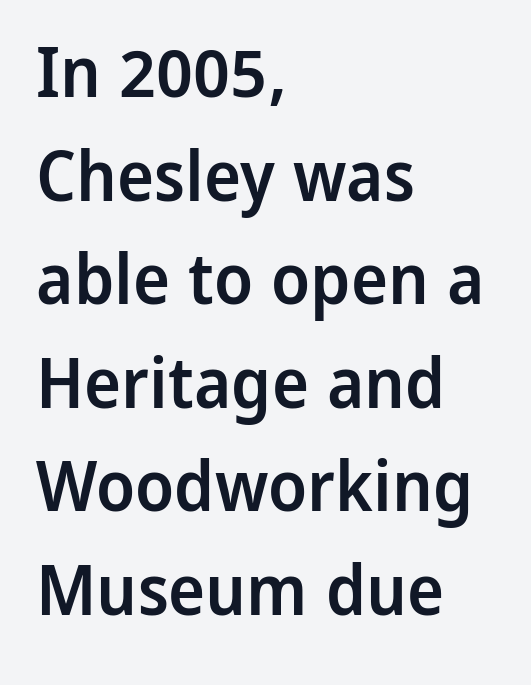
The image shows 70 px semibold sans-serif type, upright; set left-aligned, normal line spacing (1.48x), normal letter spacing, not underlined; low stroke contrast and a medium x-height.
